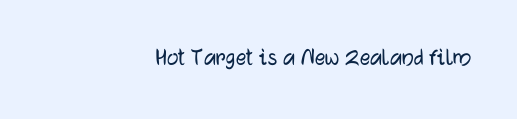
Q: Is the text italic (slanted)? A: No, it is upright.
Q: Is the text underlined? A: No.
Q: How is the paragraph aligned? A: Right-aligned.
Q: Is the spacing between letters normal or unusually wide? A: Normal.
